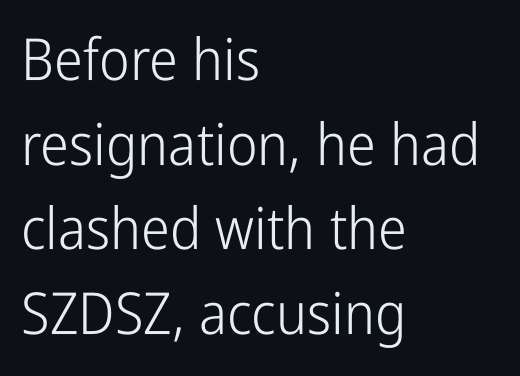
{"serif": "no", "italic": "no", "bold": "no", "weight": "light", "width": "condensed", "stroke_contrast": "low", "x_height": "medium", "monospaced": "no", "underline": "no", "align": "left", "line_spacing": "normal", "line_spacing_ratio": 1.46, "letter_spacing": "normal", "letter_spacing_em": 0.0, "glyph_px": 58}
